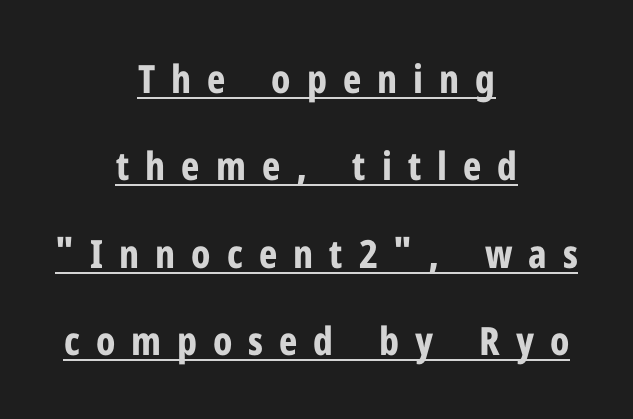
Q: Is the text bold? A: Yes.
Q: Is the text italic (slanted)? A: No, it is upright.
Q: Is the typeface a serif or a sans-serif typeface? A: Sans-serif.
Q: Is the text underlined? A: Yes.
Q: How is the paragraph aligned? A: Centered.
Q: Is the spacing between letters normal or unusually wide? A: Unusually wide.
Q: Is the spacing between lines tight, normal or loose? A: Loose.
Q: Width (condensed, normal, or wide)? A: Condensed.
Q: Stroke contrast? A: Low.
Q: x-height? A: Medium.
Q: Monospaced? A: No.
